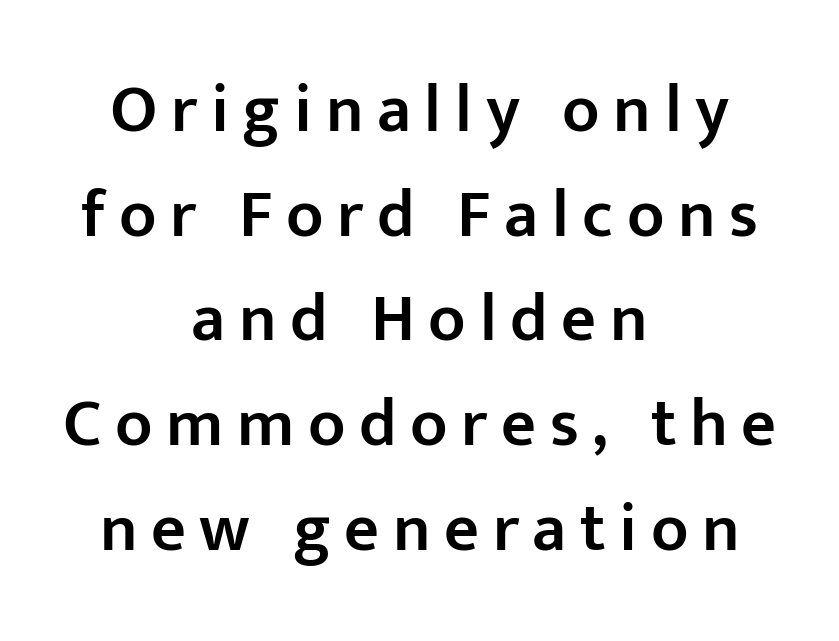
{"serif": "no", "italic": "no", "bold": "semi", "weight": "semibold", "width": "normal", "stroke_contrast": "low", "x_height": "medium", "monospaced": "no", "underline": "no", "align": "center", "line_spacing": "normal", "line_spacing_ratio": 1.54, "letter_spacing": "wide", "letter_spacing_em": 0.2, "glyph_px": 68}
